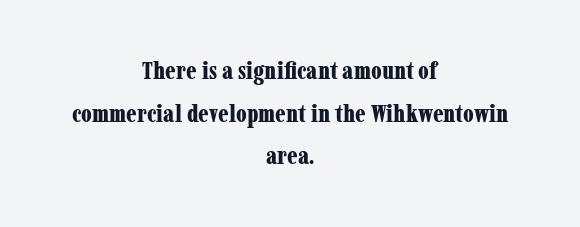
Q: Is the text bold? A: Yes.
Q: Is the text italic (slanted)? A: No, it is upright.
Q: Is the text underlined? A: No.
Q: How is the paragraph aligned? A: Centered.
Q: Is the spacing between letters normal or unusually wide? A: Normal.
